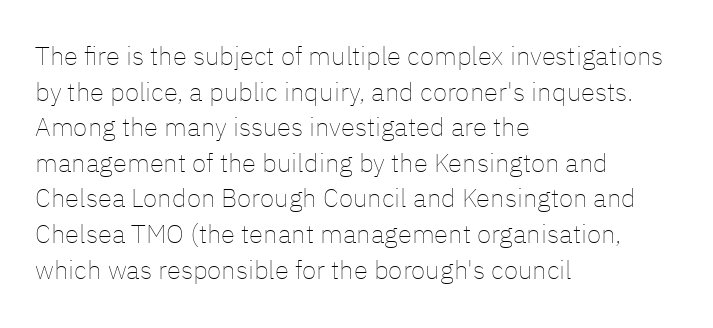
Q: Is the text bold? A: No.
Q: Is the text italic (slanted)? A: No, it is upright.
Q: Is the text underlined? A: No.
Q: How is the paragraph aligned? A: Left-aligned.
Q: Is the spacing between letters normal or unusually wide? A: Normal.
Q: Is the spacing between lines tight, normal or loose? A: Normal.
